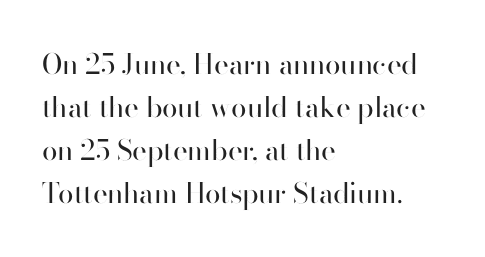
The image shows 28 px regular-weight sans-serif type, upright; set left-aligned, normal line spacing (1.53x), normal letter spacing, not underlined; high stroke contrast and a small x-height.
